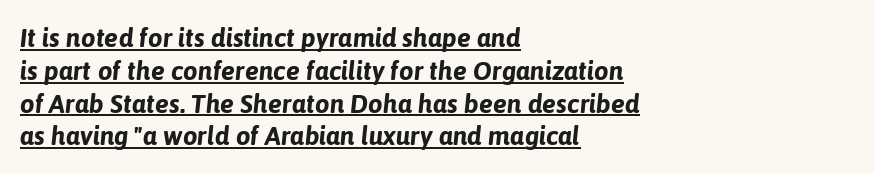
A full-strength bold gives these letters their thick strokes. Does the copy run flush right? No — it runs flush left. Here the glyphs are tracked normally, forming tight word shapes. The whole block is typeset with a tilt. The specimen includes a rule beneath the text block's lines. If you measured baseline to baseline, you'd find a middling distance.
